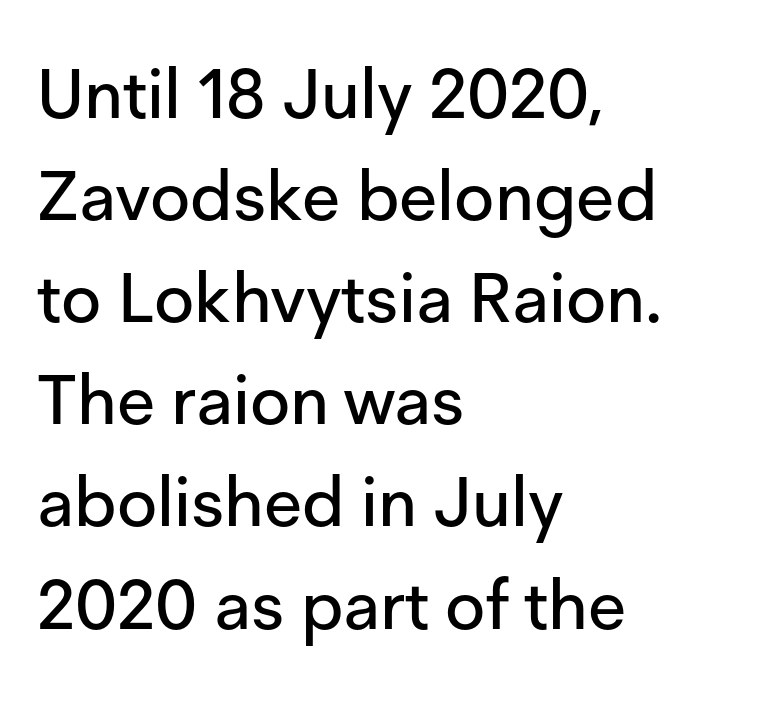
{"serif": "no", "italic": "no", "width": "normal", "stroke_contrast": "low", "x_height": "medium", "monospaced": "no", "underline": "no", "align": "left", "line_spacing": "normal", "line_spacing_ratio": 1.48, "letter_spacing": "normal", "letter_spacing_em": 0.0, "glyph_px": 69}
